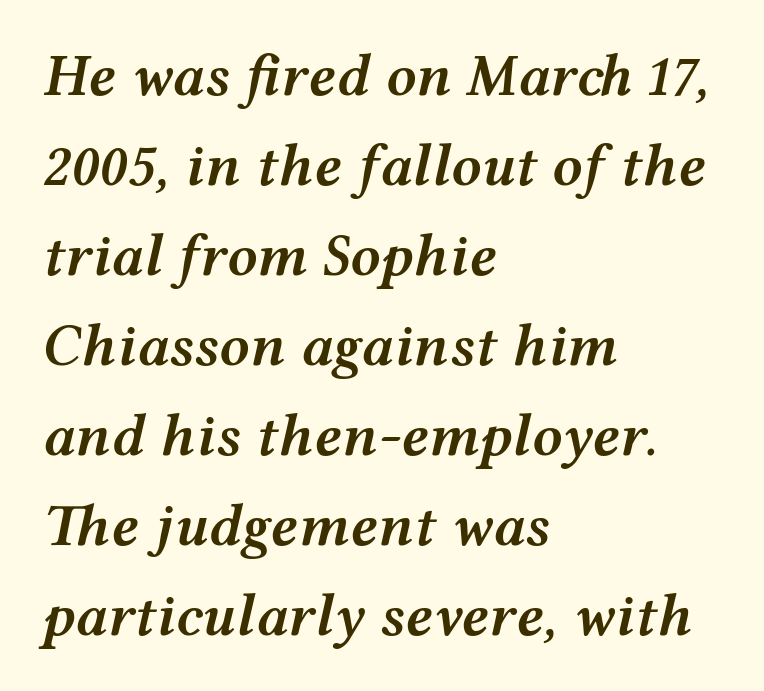
{"italic": "yes", "lean": "right", "slant_degrees": 12, "bold": "semi", "weight": "semibold", "width": "wide", "stroke_contrast": "medium", "x_height": "medium", "monospaced": "no", "underline": "no", "align": "left", "line_spacing": "normal", "line_spacing_ratio": 1.5, "letter_spacing": "normal", "letter_spacing_em": 0.0, "glyph_px": 60}
